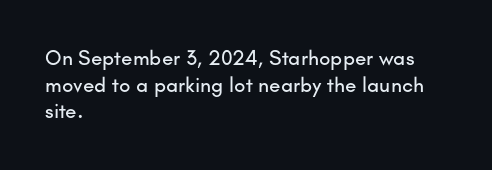
Q: Is the text italic (slanted)? A: No, it is upright.
Q: Is the text underlined? A: No.
Q: How is the paragraph aligned? A: Left-aligned.
Q: Is the spacing between letters normal or unusually wide? A: Normal.
Q: Is the spacing between lines tight, normal or loose? A: Normal.
